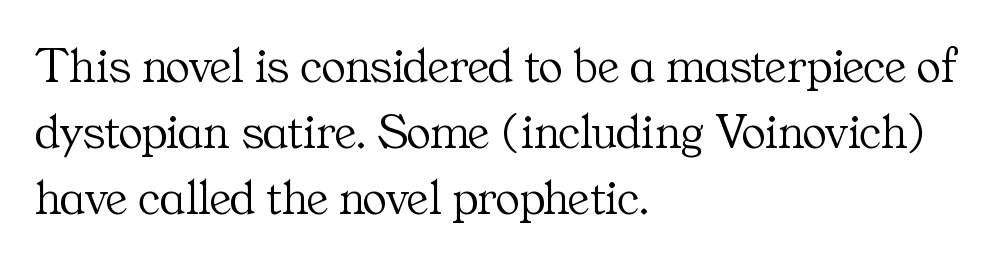
Q: Is the text bold? A: No.
Q: Is the text italic (slanted)? A: No, it is upright.
Q: Is the typeface a serif or a sans-serif typeface? A: Serif.
Q: Is the text underlined? A: No.
Q: How is the paragraph aligned? A: Left-aligned.
Q: Is the spacing between letters normal or unusually wide? A: Normal.
Q: Is the spacing between lines tight, normal or loose? A: Normal.
Q: Width (condensed, normal, or wide)? A: Normal.
Q: Stroke contrast? A: Medium.
Q: x-height? A: Medium.
Q: Monospaced? A: No.
